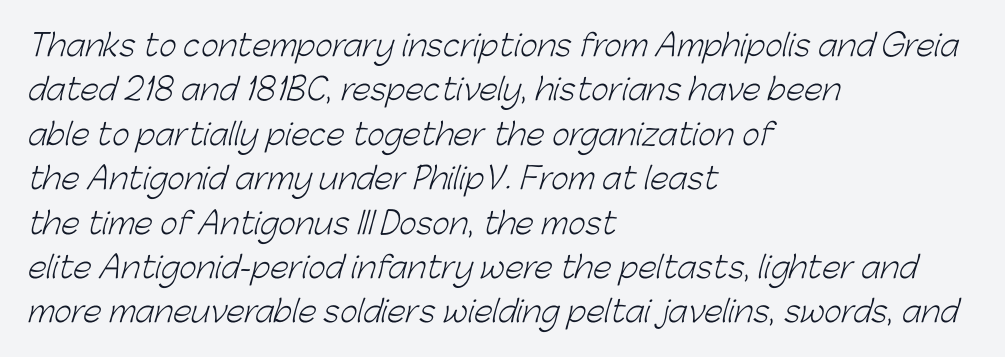
Line starts are locked; line ends wander. This rendering employs a face without finishing strokes, i.e., a sans-serif. This reads as an unemphasized weight, regular at the heaviest. Rule under the text: the space is simply empty. A normal amount of white space separates one row of letters from the next.
